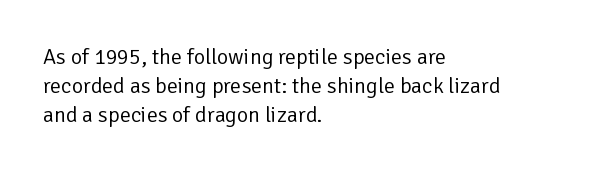
No extra ink here — the face is not bold. The ragged edge is on the right, which tells us the setting is flush left. Decoration check: the copy has no underline. Between one letter and the next there's only the usual sliver of space. No italicization has been applied; the sample stays upright. Successive baselines arrive at the customary interval.
